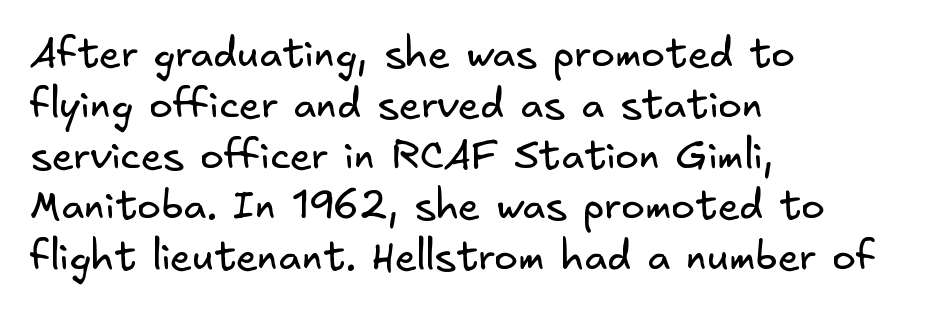
{"serif": "no", "bold": "no", "weight": "regular", "width": "normal", "stroke_contrast": "low", "x_height": "small", "underline": "no", "align": "left", "line_spacing": "normal", "line_spacing_ratio": 1.27, "letter_spacing": "normal", "letter_spacing_em": 0.0, "glyph_px": 40}
